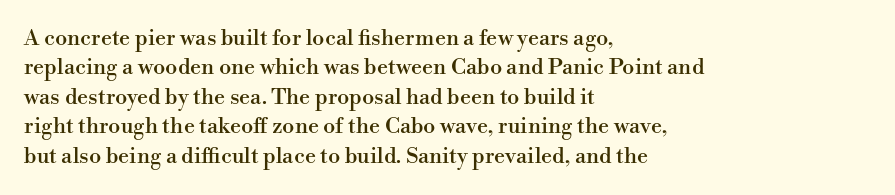
{"italic": "no", "underline": "no", "align": "left", "line_spacing": "normal", "line_spacing_ratio": 1.34, "letter_spacing": "normal", "letter_spacing_em": 0.0, "glyph_px": 22}
